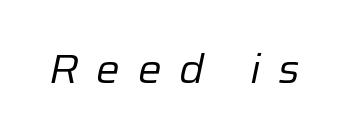
{"italic": "yes", "lean": "right", "slant_degrees": 12, "bold": "no", "weight": "regular", "width": "normal", "stroke_contrast": "low", "x_height": "medium", "monospaced": "no", "underline": "no", "letter_spacing": "wide", "letter_spacing_em": 0.44, "glyph_px": 40}
